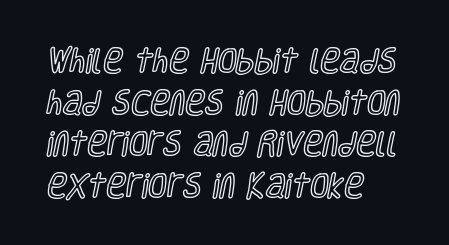
{"underline": "no", "align": "left", "line_spacing": "normal", "line_spacing_ratio": 1.54, "letter_spacing": "normal", "letter_spacing_em": 0.0, "glyph_px": 27}
